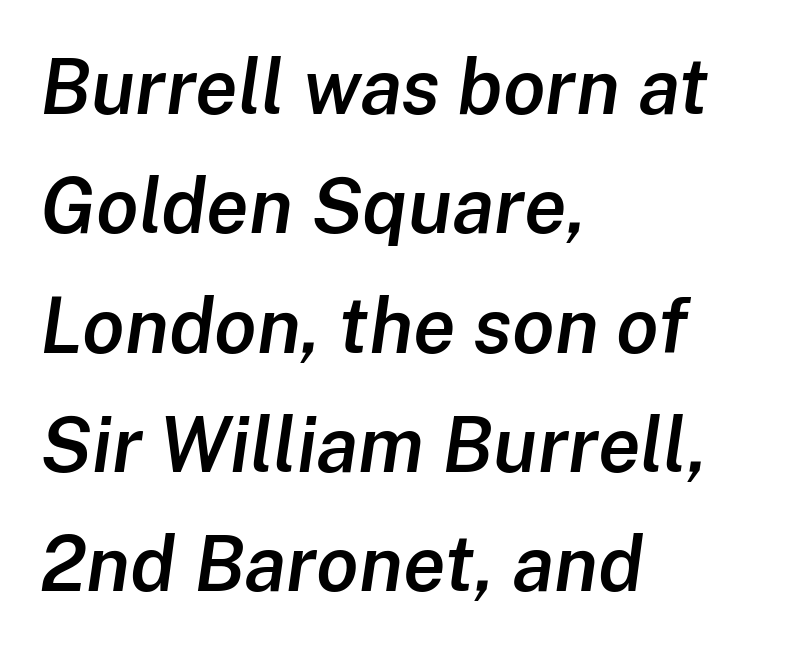
Q: Is the text bold? A: Semi-bold.
Q: Is the text italic (slanted)? A: Yes, it leans right by about 8 degrees.
Q: Is the text underlined? A: No.
Q: How is the paragraph aligned? A: Left-aligned.
Q: Is the spacing between letters normal or unusually wide? A: Normal.
Q: Is the spacing between lines tight, normal or loose? A: Normal.
Q: Width (condensed, normal, or wide)? A: Normal.
Q: Stroke contrast? A: Low.
Q: x-height? A: Medium.
Q: Monospaced? A: No.
